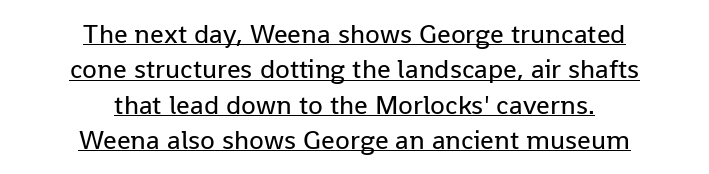
Here the glyphs are tracked normally, forming tight word shapes. It's the straight-up-and-down kind of type. The typeface has the unassuming heft of standard copy or less. Has an underline been added? It has.
